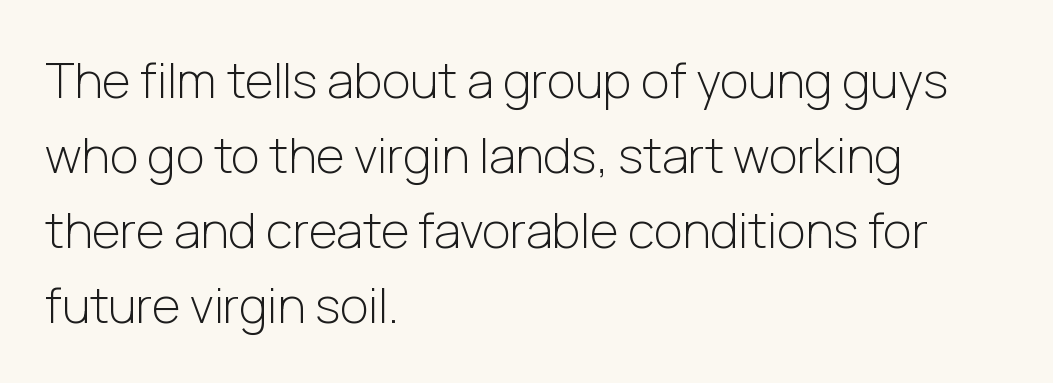
The image shows 49 px light sans-serif type, upright; set left-aligned, normal line spacing (1.53x), normal letter spacing, not underlined; low stroke contrast and a medium x-height.
